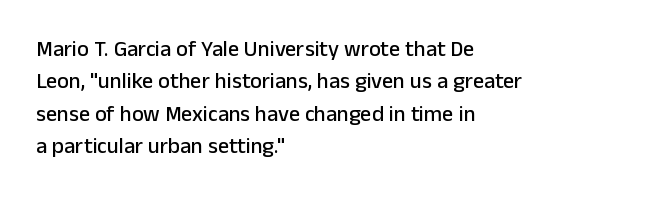
Bare-footed words on every line. The space between consecutive lines is moderate. Caption: standard tracking, unaltered. The lettering holds an erect, upright posture throughout. The text block is weighted toward the left margin, trailing off unevenly rightward.
